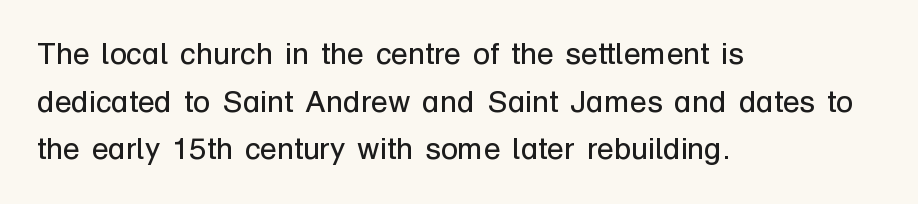
{"serif": "no", "italic": "no", "bold": "no", "weight": "regular", "width": "normal", "stroke_contrast": "low", "x_height": "medium", "monospaced": "no", "underline": "no", "align": "left", "line_spacing": "normal", "line_spacing_ratio": 1.54, "letter_spacing": "normal", "letter_spacing_em": 0.0, "glyph_px": 31}
